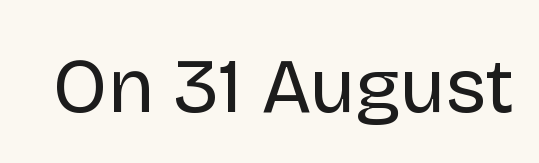
Is the stroke heavy? The answer is a plain regular-or-lighter. The passage shown is typeset with a sans-serif family. Underline: absent. Each word holds together tightly as a unit, with standard inter-letter gaps.
